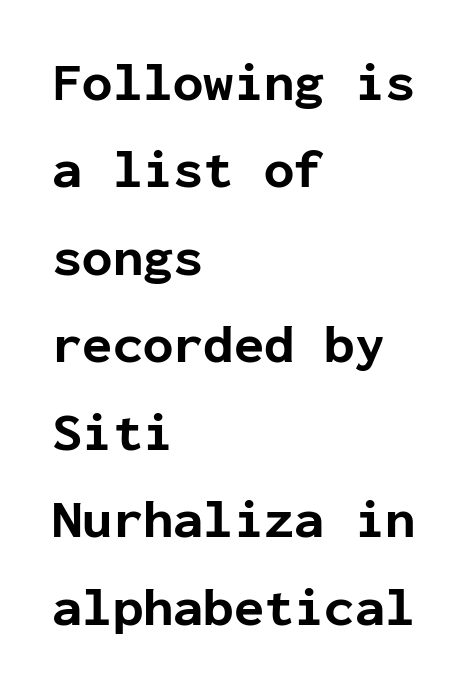
These lines keep a tight, regular rhythm from letter to letter. The font is running at its bold setting. To sum up the face: it is a sans, with no serifs. Line starts are locked; line ends wander.
